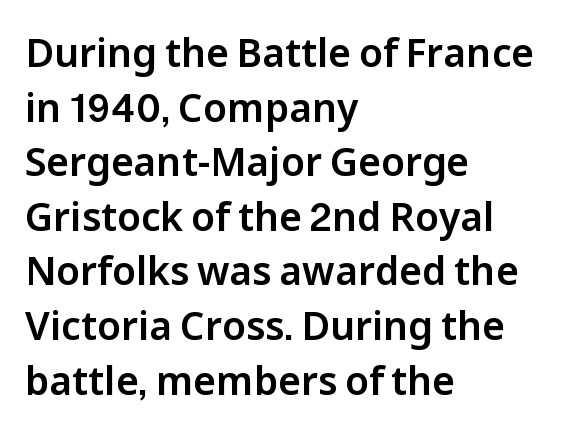
The image shows 39 px sans-serif type, upright; set left-aligned, normal line spacing (1.4x), normal letter spacing, not underlined; low stroke contrast and a medium x-height.
